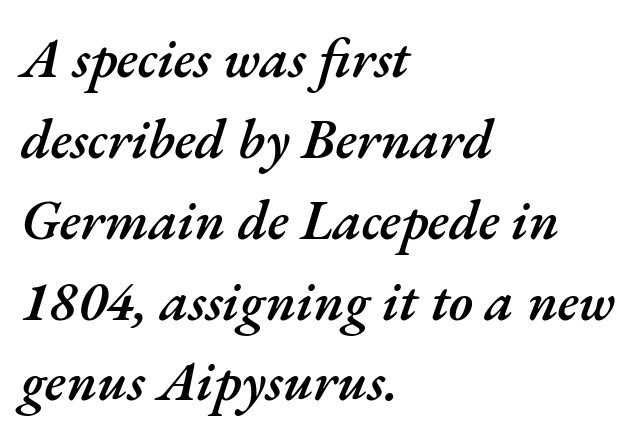
Q: Is the text bold? A: Semi-bold.
Q: Is the text italic (slanted)? A: Yes, it leans right by about 17 degrees.
Q: Is the text underlined? A: No.
Q: How is the paragraph aligned? A: Left-aligned.
Q: Is the spacing between letters normal or unusually wide? A: Normal.
Q: Is the spacing between lines tight, normal or loose? A: Normal.
Q: Width (condensed, normal, or wide)? A: Normal.
Q: Stroke contrast? A: Medium.
Q: x-height? A: Small.
Q: Monospaced? A: No.
